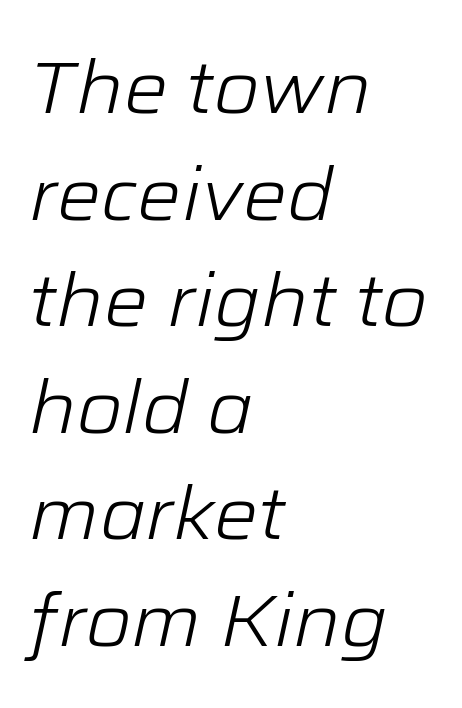
The image shows 74 px light type, italic (leaning right); set left-aligned, normal line spacing (1.44x), normal letter spacing, not underlined; low stroke contrast and a medium x-height.
